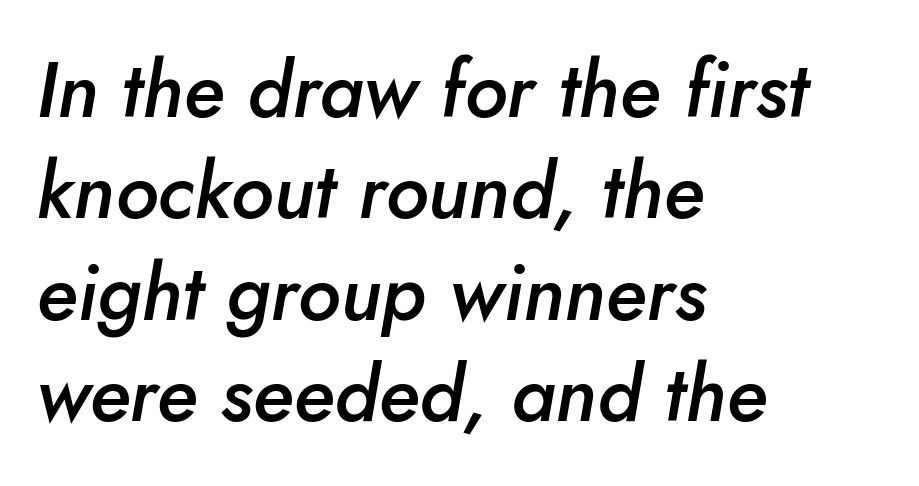
Q: Is the text bold? A: Semi-bold.
Q: Is the text italic (slanted)? A: Yes, it leans right by about 10 degrees.
Q: Is the text underlined? A: No.
Q: How is the paragraph aligned? A: Left-aligned.
Q: Is the spacing between letters normal or unusually wide? A: Normal.
Q: Is the spacing between lines tight, normal or loose? A: Normal.
Q: Width (condensed, normal, or wide)? A: Normal.
Q: Stroke contrast? A: Low.
Q: x-height? A: Small.
Q: Monospaced? A: No.
